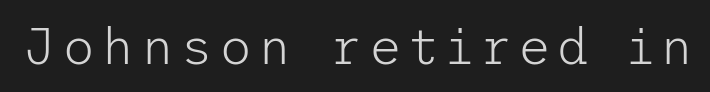
The image shows 51 px light sans-serif type, upright; set not underlined; low stroke contrast and a medium x-height.
